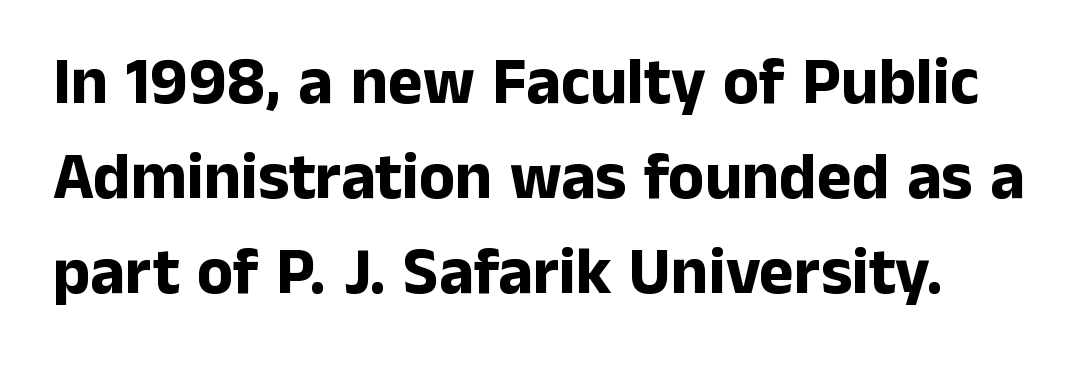
When letters stand straight like this, we call the style roman or upright. The passage shown is typed in a proportional face where columns would drift. Inter-character spacing is left at the font's built-in metrics. Any mark beneath the type? The region is blank.
